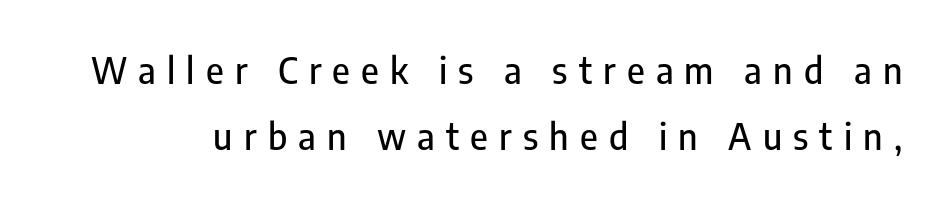
Letters rest on an invisible, unmarked baseline. Think of a printed novel: that variable character pitch is what you see here. The gaps between neighbouring characters are conspicuously large. These lines were composed using upright roman letters. This is sans-serif lettering, the kind often seen on screens and signage.
